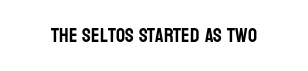
{"italic": "no", "underline": "no", "align": "center", "letter_spacing": "normal", "letter_spacing_em": 0.0, "glyph_px": 20}
